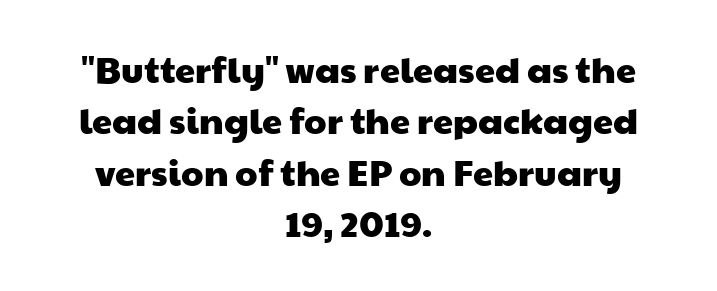
The image shows 36 px wide sans-serif type; set centered, normal line spacing (1.43x), normal letter spacing, not underlined; low stroke contrast and a medium x-height.
